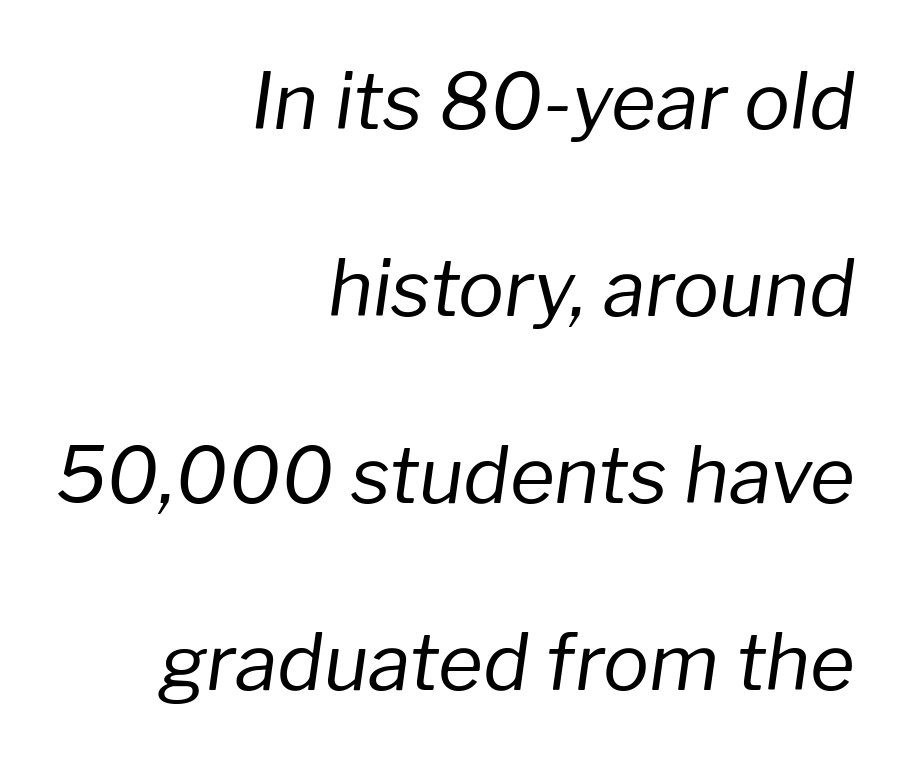
{"italic": "yes", "lean": "right", "slant_degrees": 8, "bold": "no", "weight": "regular", "width": "normal", "stroke_contrast": "low", "x_height": "medium", "monospaced": "no", "underline": "no", "align": "right", "line_spacing": "loose", "line_spacing_ratio": 2.43, "letter_spacing": "normal", "letter_spacing_em": 0.0, "glyph_px": 77}
